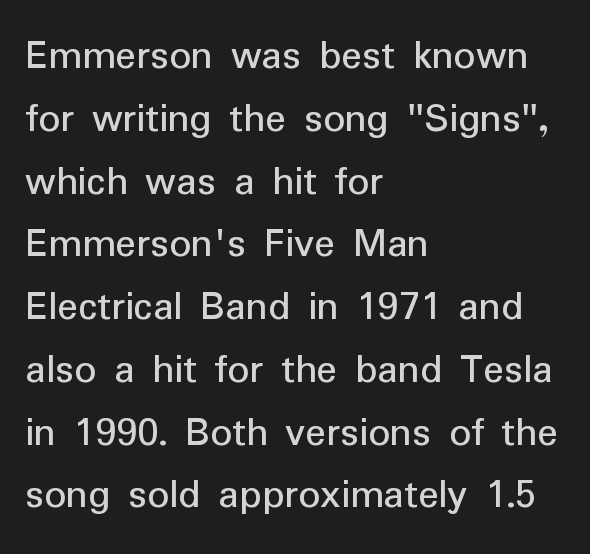
Just letters on the line, the space beneath them empty. Which margin do the lines hug? The left one — the right edge is uneven. A roman cut, with each character standing at attention. Character widths vary here, with narrow letters taking less room than wide ones.
